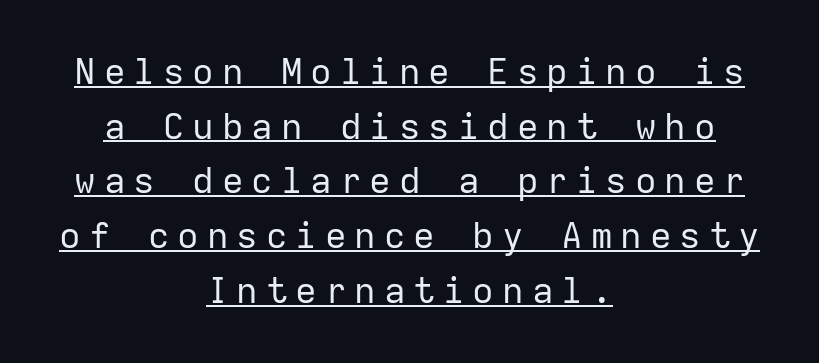
Q: Is the text bold? A: No.
Q: Is the text italic (slanted)? A: No, it is upright.
Q: Is the typeface a serif or a sans-serif typeface? A: Sans-serif.
Q: Is the text underlined? A: Yes.
Q: How is the paragraph aligned? A: Centered.
Q: Is the spacing between letters normal or unusually wide? A: Unusually wide.
Q: Is the spacing between lines tight, normal or loose? A: Normal.
Q: Width (condensed, normal, or wide)? A: Normal.
Q: Stroke contrast? A: Low.
Q: x-height? A: Medium.
Q: Monospaced? A: Yes.
